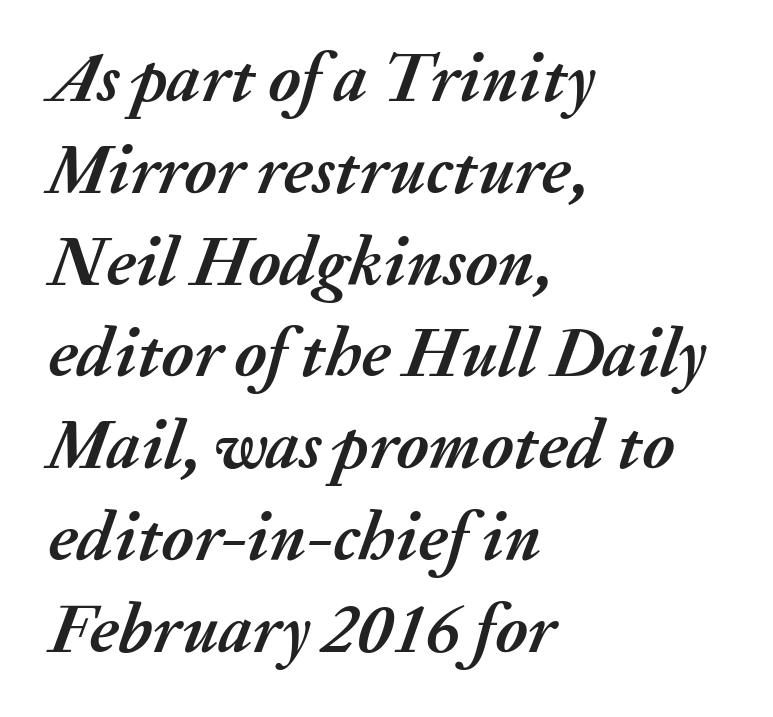
{"italic": "yes", "lean": "right", "slant_degrees": 20, "bold": "yes", "weight": "semibold", "width": "normal", "stroke_contrast": "medium", "x_height": "medium", "monospaced": "no", "underline": "no", "align": "left", "line_spacing": "normal", "line_spacing_ratio": 1.33, "letter_spacing": "normal", "letter_spacing_em": 0.0, "glyph_px": 69}
